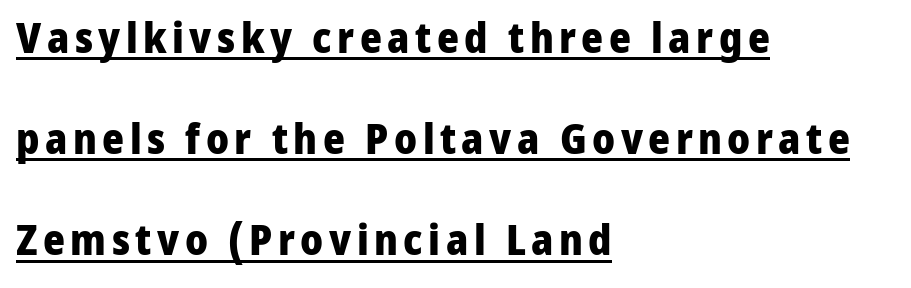
Q: Is the text bold? A: Yes.
Q: Is the text italic (slanted)? A: No, it is upright.
Q: Is the typeface a serif or a sans-serif typeface? A: Sans-serif.
Q: Is the text underlined? A: Yes.
Q: How is the paragraph aligned? A: Left-aligned.
Q: Is the spacing between lines tight, normal or loose? A: Loose.
Q: Width (condensed, normal, or wide)? A: Normal.
Q: Stroke contrast? A: Low.
Q: x-height? A: Medium.
Q: Monospaced? A: No.
